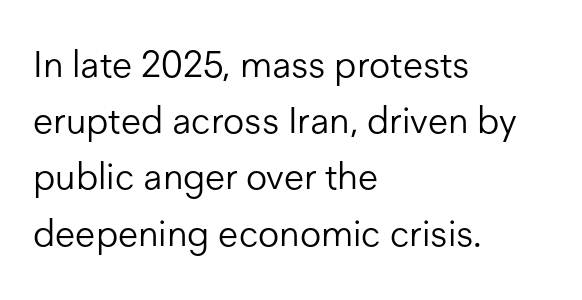
{"serif": "no", "italic": "no", "bold": "no", "weight": "light", "width": "normal", "stroke_contrast": "low", "x_height": "medium", "monospaced": "no", "underline": "no", "align": "left", "line_spacing": "normal", "line_spacing_ratio": 1.52, "letter_spacing": "normal", "letter_spacing_em": 0.0, "glyph_px": 37}
